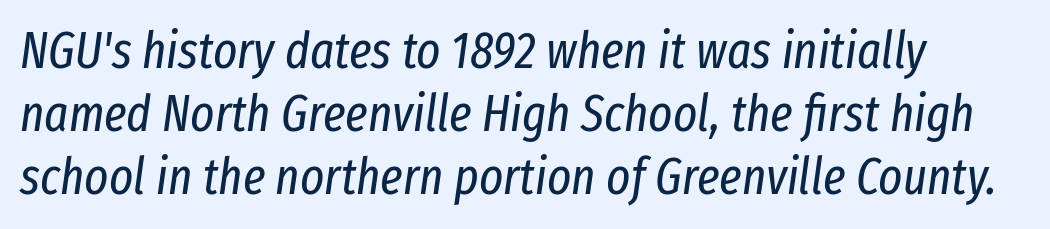
Q: Is the text bold? A: No.
Q: Is the text italic (slanted)? A: Yes, it leans right by about 8 degrees.
Q: Is the text underlined? A: No.
Q: How is the paragraph aligned? A: Left-aligned.
Q: Is the spacing between letters normal or unusually wide? A: Normal.
Q: Width (condensed, normal, or wide)? A: Condensed.
Q: Stroke contrast? A: Low.
Q: x-height? A: Medium.
Q: Monospaced? A: No.
